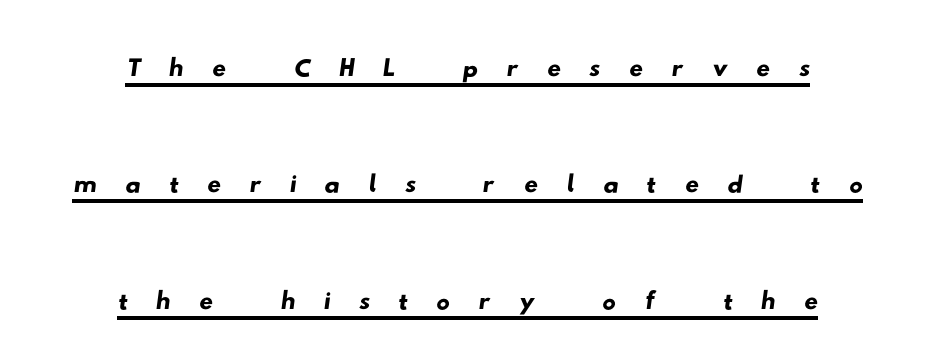
The image shows 68 px wide sans-serif type; set centered, line spacing 1.71x, unusually wide letter spacing (+0.41 em), underlined; low stroke contrast and a small x-height.
